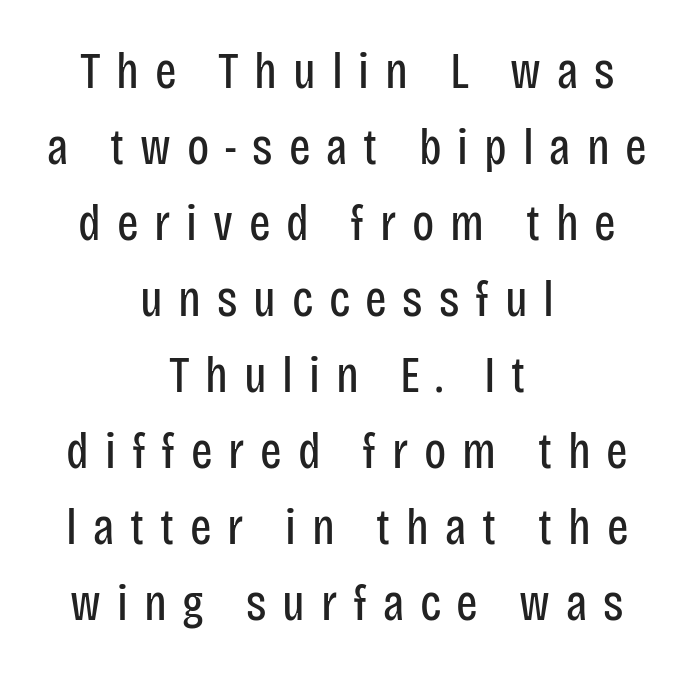
The typeface has the unassuming heft of standard copy or less. The line texture is sparse and dotted thanks to wide tracking. The space between consecutive lines is moderate. This sample has the flowing, uneven cadence of proportional lettering. Ordinary non-slanted type is in use.
